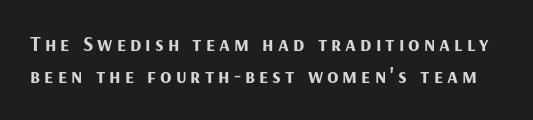
The image shows 21 px bold type, upright; set normal line spacing (1.54x), not underlined.
